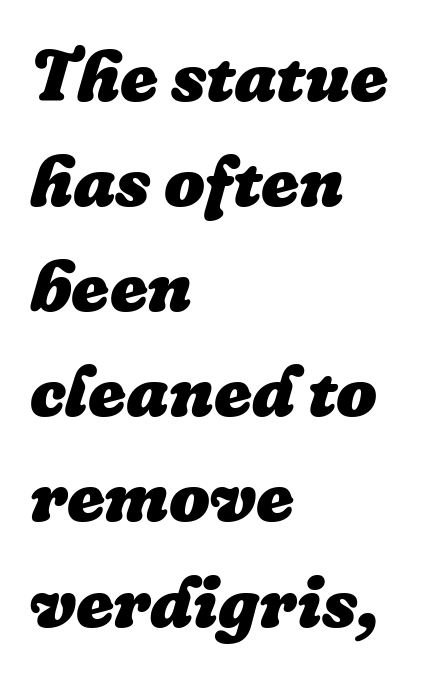
{"italic": "yes", "lean": "right", "slant_degrees": 16, "bold": "yes", "weight": "heavy", "width": "normal", "stroke_contrast": "low", "x_height": "medium", "monospaced": "no", "underline": "no", "align": "left", "line_spacing": "normal", "line_spacing_ratio": 1.46, "letter_spacing": "normal", "letter_spacing_em": 0.0, "glyph_px": 72}
